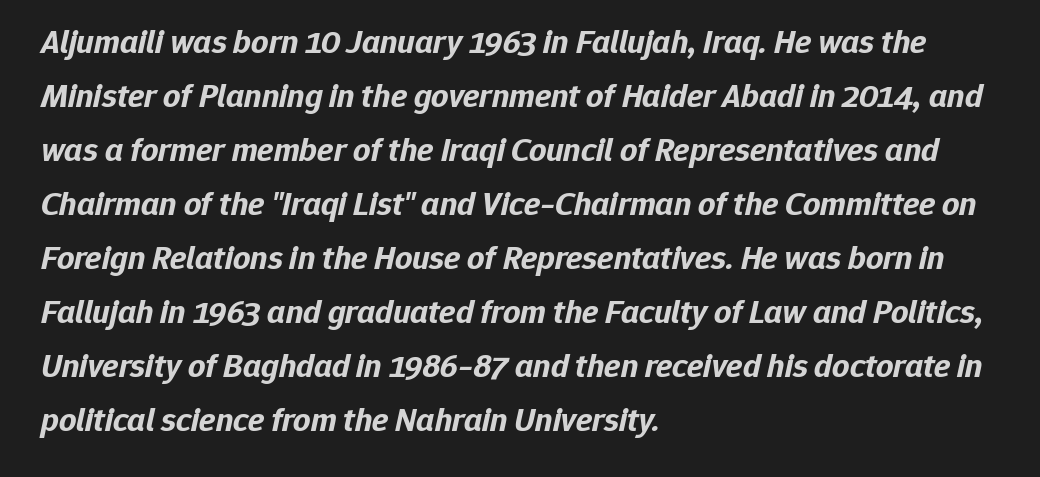
The leading is moderate, giving the passage an even texture. Summary of weight: heavy, a full bold. Glance below the letters and you will spot only blank space. The letters advance in unequal steps, a hallmark of proportional type. Line beginnings align vertically; line endings do not. Here the glyphs are tracked normally, forming tight word shapes.
